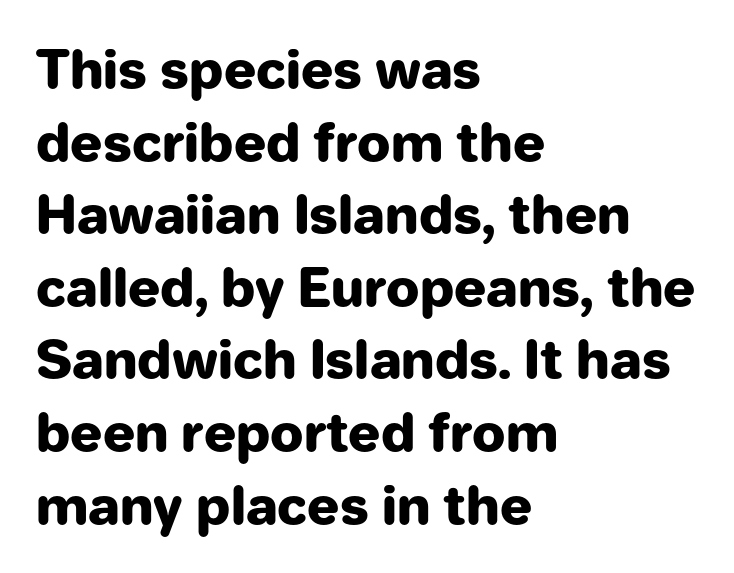
The image shows 53 px heavy sans-serif type, upright; set left-aligned, normal line spacing (1.37x), normal letter spacing, not underlined; low stroke contrast and a medium x-height.
